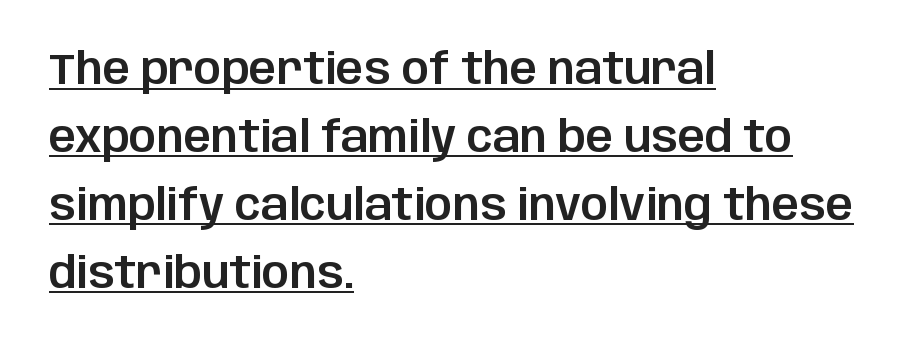
The image shows 43 px sans-serif type, upright; set left-aligned, normal line spacing (1.58x), normal letter spacing, underlined; low stroke contrast and a large x-height.
